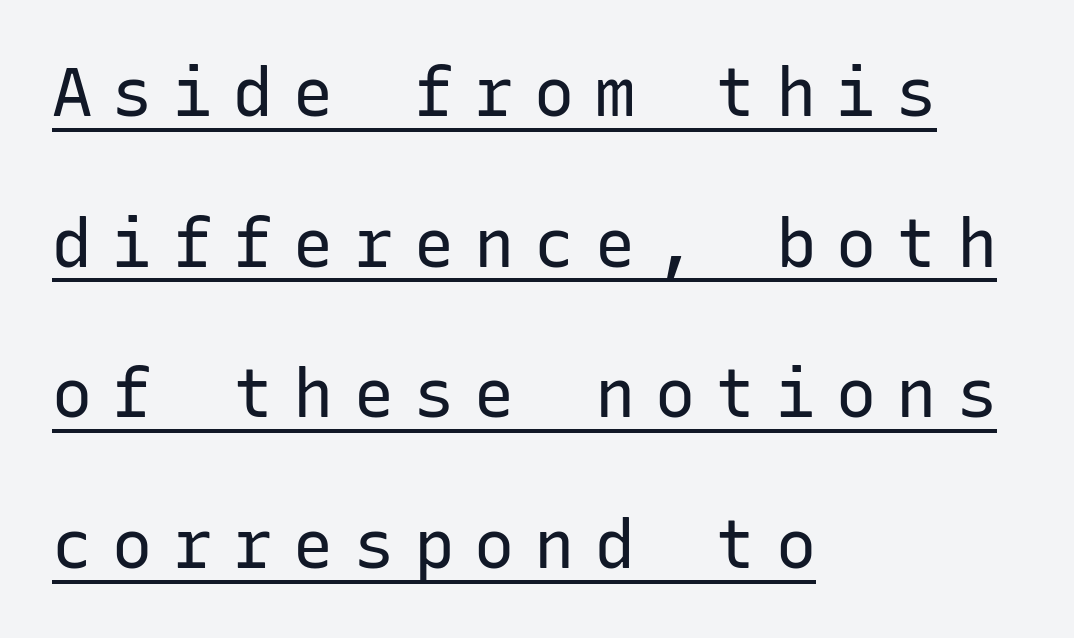
Q: Is the text bold? A: No.
Q: Is the text italic (slanted)? A: No, it is upright.
Q: Is the typeface a serif or a sans-serif typeface? A: Sans-serif.
Q: Is the text underlined? A: Yes.
Q: How is the paragraph aligned? A: Left-aligned.
Q: Is the spacing between letters normal or unusually wide? A: Unusually wide.
Q: Is the spacing between lines tight, normal or loose? A: Loose.
Q: Width (condensed, normal, or wide)? A: Normal.
Q: Stroke contrast? A: Low.
Q: x-height? A: Medium.
Q: Monospaced? A: Yes.
